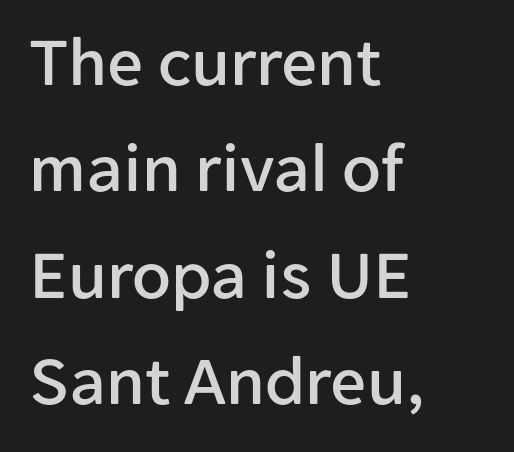
Does extra space separate the letters? No, they use regular spacing. The rendering uses natural spacing where letterforms have individual widths. Left-aligned paragraph, ragged on the right. Ascenders rise straight up at ninety degrees.
